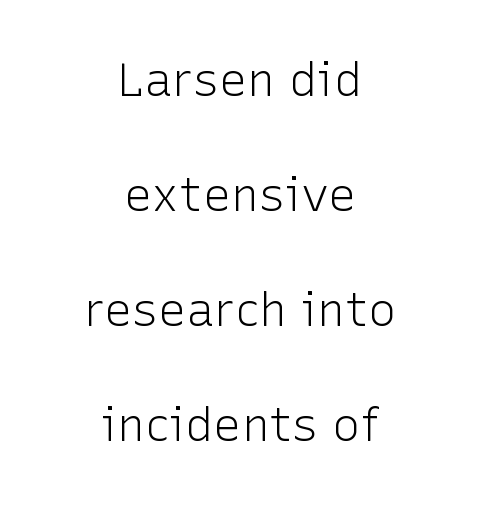
Q: Is the text bold? A: No.
Q: Is the text italic (slanted)? A: No, it is upright.
Q: Is the typeface a serif or a sans-serif typeface? A: Sans-serif.
Q: Is the text underlined? A: No.
Q: How is the paragraph aligned? A: Centered.
Q: Is the spacing between letters normal or unusually wide? A: Normal.
Q: Is the spacing between lines tight, normal or loose? A: Loose.
Q: Width (condensed, normal, or wide)? A: Normal.
Q: Stroke contrast? A: Low.
Q: x-height? A: Medium.
Q: Monospaced? A: No.
